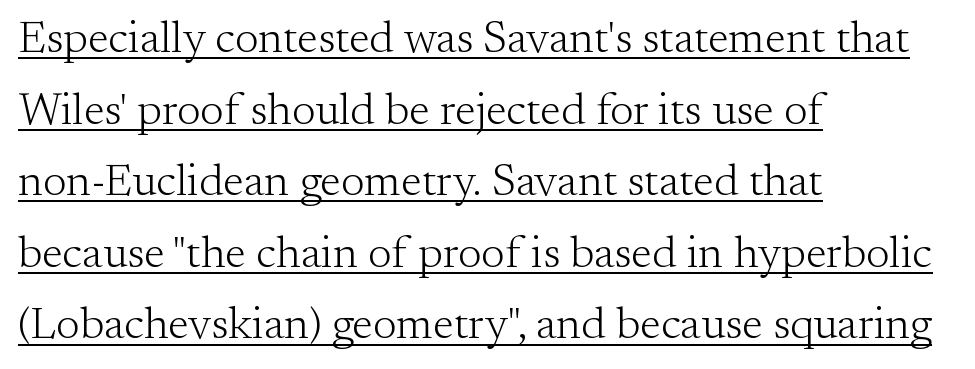
The image shows 45 px light serif type, upright; set left-aligned, normal line spacing (1.59x), normal letter spacing, underlined; medium stroke contrast and a small x-height.
